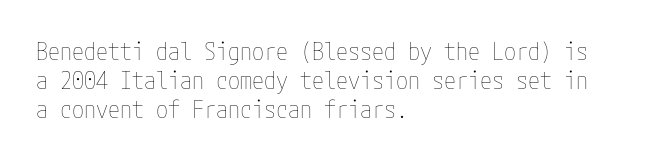
Horizontal alignment here is leftward, the default for most running prose. Is the stroke heavy? The answer is a plain regular-or-lighter. Posture: upright roman. The baseline area is clear. Between one letter and the next there's only the usual sliver of space.
